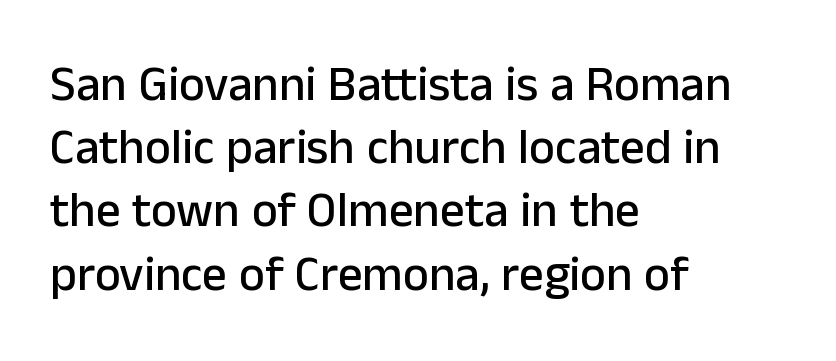
Q: Is the text italic (slanted)? A: No, it is upright.
Q: Is the typeface a serif or a sans-serif typeface? A: Sans-serif.
Q: Is the text underlined? A: No.
Q: How is the paragraph aligned? A: Left-aligned.
Q: Is the spacing between letters normal or unusually wide? A: Normal.
Q: Is the spacing between lines tight, normal or loose? A: Normal.
Q: Width (condensed, normal, or wide)? A: Normal.
Q: Stroke contrast? A: Low.
Q: x-height? A: Medium.
Q: Monospaced? A: No.
